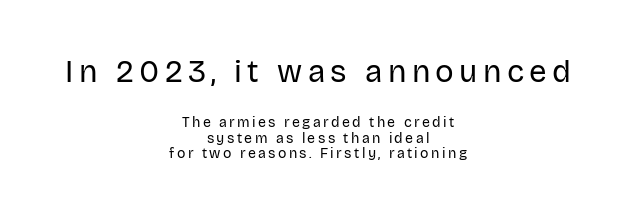
{"serif": "no", "italic": "no", "bold": "no", "weight": "regular", "width": "normal", "stroke_contrast": "low", "x_height": "large", "monospaced": "no", "underline": "no", "align": "center", "line_spacing": "tight", "line_spacing_ratio": 1.13, "larger_block": "first", "size_ratio": 2.21, "glyph_px": 31}
